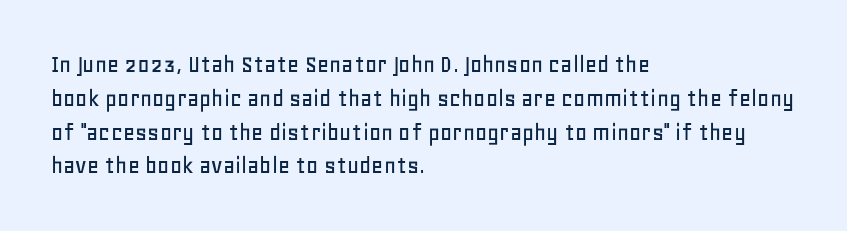
{"italic": "no", "underline": "no", "align": "left", "line_spacing": "normal", "line_spacing_ratio": 1.3, "letter_spacing": "normal", "letter_spacing_em": 0.0, "glyph_px": 26}
